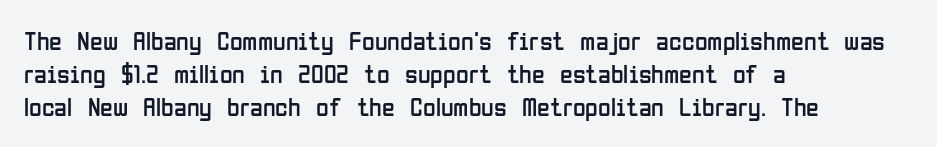
The image shows 26 px text type, upright; set left-aligned, normal line spacing (1.27x), normal letter spacing, not underlined.
